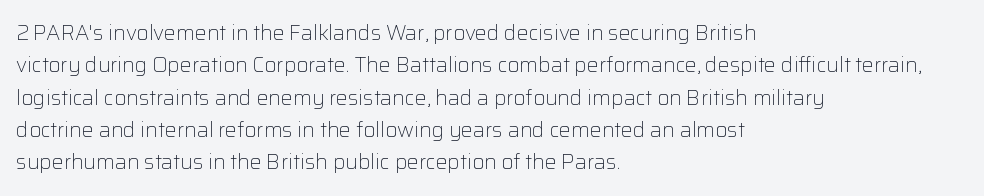
{"italic": "no", "bold": "no", "underline": "no", "align": "left", "line_spacing": "normal", "line_spacing_ratio": 1.54, "letter_spacing": "normal", "letter_spacing_em": 0.0, "glyph_px": 21}
